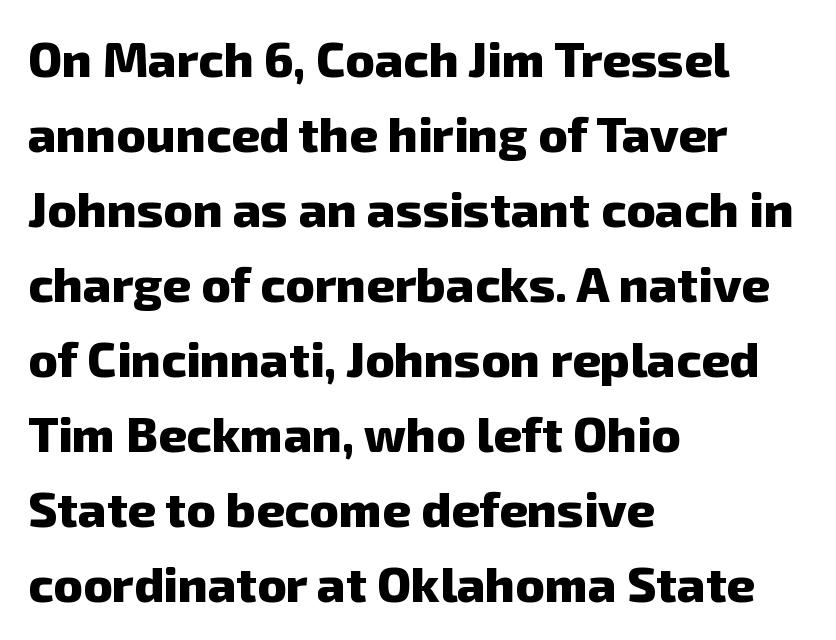
Q: Is the text bold? A: Yes.
Q: Is the typeface a serif or a sans-serif typeface? A: Sans-serif.
Q: Is the text underlined? A: No.
Q: How is the paragraph aligned? A: Left-aligned.
Q: Is the spacing between letters normal or unusually wide? A: Normal.
Q: Is the spacing between lines tight, normal or loose? A: Normal.
Q: Width (condensed, normal, or wide)? A: Normal.
Q: Stroke contrast? A: Low.
Q: x-height? A: Medium.
Q: Monospaced? A: No.
